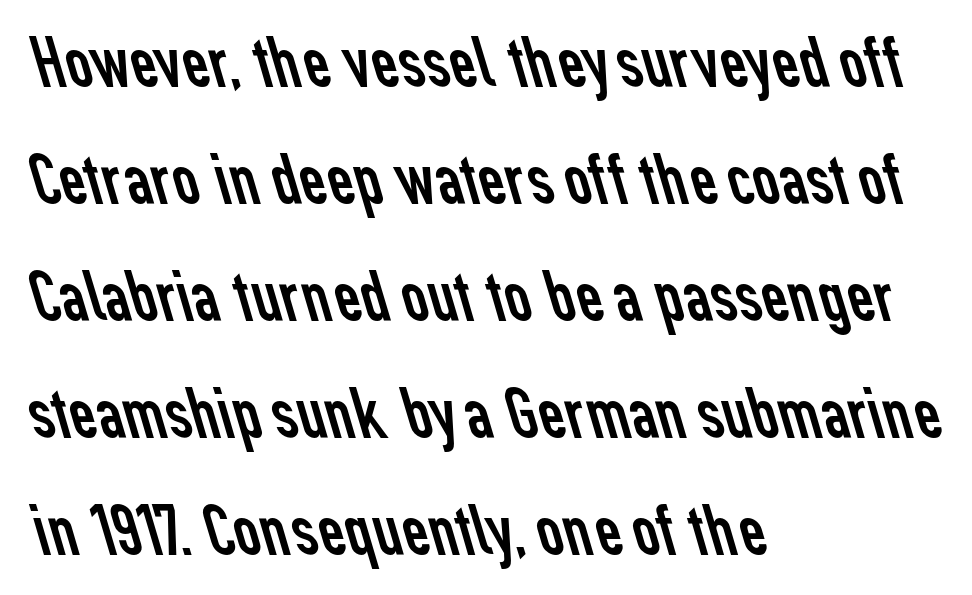
Q: Is the text bold? A: No.
Q: Is the typeface a serif or a sans-serif typeface? A: Sans-serif.
Q: Is the text underlined? A: No.
Q: How is the paragraph aligned? A: Left-aligned.
Q: Is the spacing between letters normal or unusually wide? A: Normal.
Q: Is the spacing between lines tight, normal or loose? A: Normal.
Q: Width (condensed, normal, or wide)? A: Normal.
Q: Stroke contrast? A: Low.
Q: x-height? A: Medium.
Q: Monospaced? A: No.
